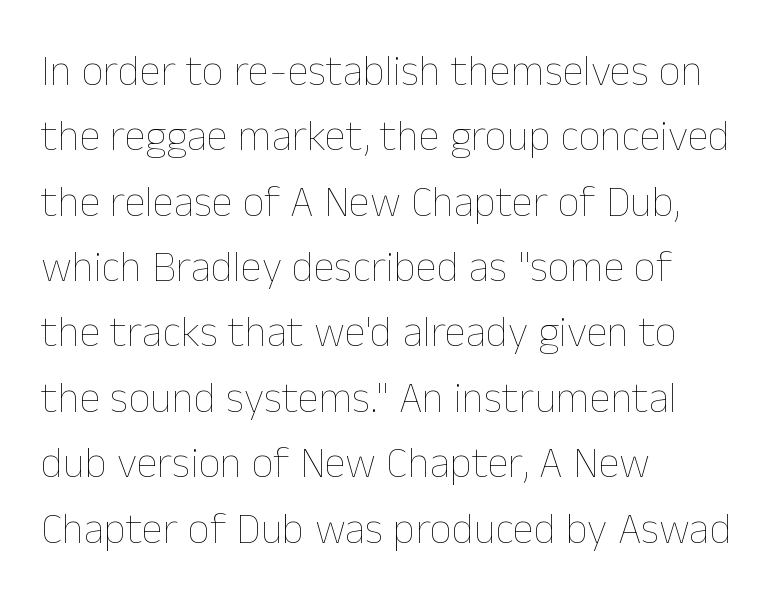
The image shows 43 px thin type, upright; set left-aligned, normal line spacing (1.52x), normal letter spacing, not underlined; low stroke contrast and a medium x-height.
